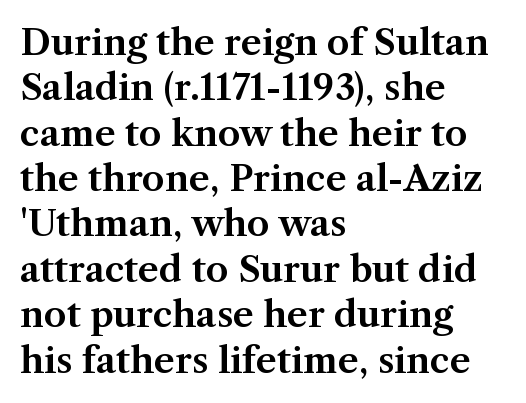
Q: Is the text italic (slanted)? A: No, it is upright.
Q: Is the typeface a serif or a sans-serif typeface? A: Serif.
Q: Is the text underlined? A: No.
Q: How is the paragraph aligned? A: Left-aligned.
Q: Is the spacing between letters normal or unusually wide? A: Normal.
Q: Is the spacing between lines tight, normal or loose? A: Normal.
Q: Width (condensed, normal, or wide)? A: Normal.
Q: Stroke contrast? A: Medium.
Q: x-height? A: Medium.
Q: Monospaced? A: No.
